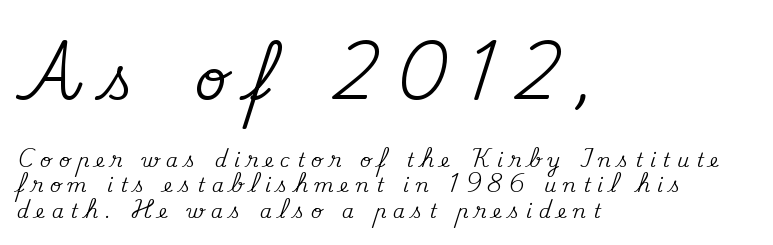
Q: Is the text italic (slanted)? A: Yes.
Q: Is the typeface a serif or a sans-serif typeface? A: Serif.
Q: Is the text underlined? A: No.
Q: How is the paragraph aligned? A: Left-aligned.
Q: Is the spacing between letters normal or unusually wide? A: Unusually wide.
Q: Is the spacing between lines tight, normal or loose? A: Normal.
Q: Which block of text is set in a larger size, the first (top) or the second (bottom)? A: The first (top) one.
Q: Width (condensed, normal, or wide)? A: Normal.
Q: Stroke contrast? A: Medium.
Q: x-height? A: Small.
Q: Monospaced? A: No.
